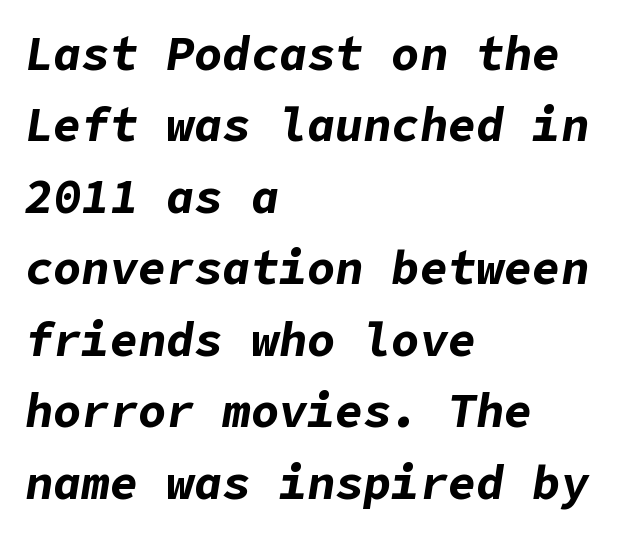
Caption: standard tracking, unaltered. The space directly below the letters is spotless. Looking at the ascenders, they clearly lean. Notice how the passage keeps a crisp vertical edge on the left only. Is the type bold? Yes — the strokes are clearly thick and heavy.
